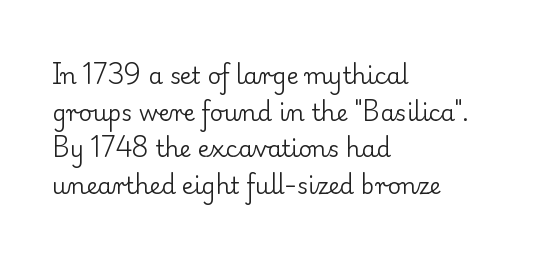
Notice how descenders clear the ascenders below comfortably — that's standard leading. Heft: none added — not bold. Posture: upright roman. The tracking reads as untouched default to a designer's eye. If you drew a ruler down the left edge, every line would touch it.
